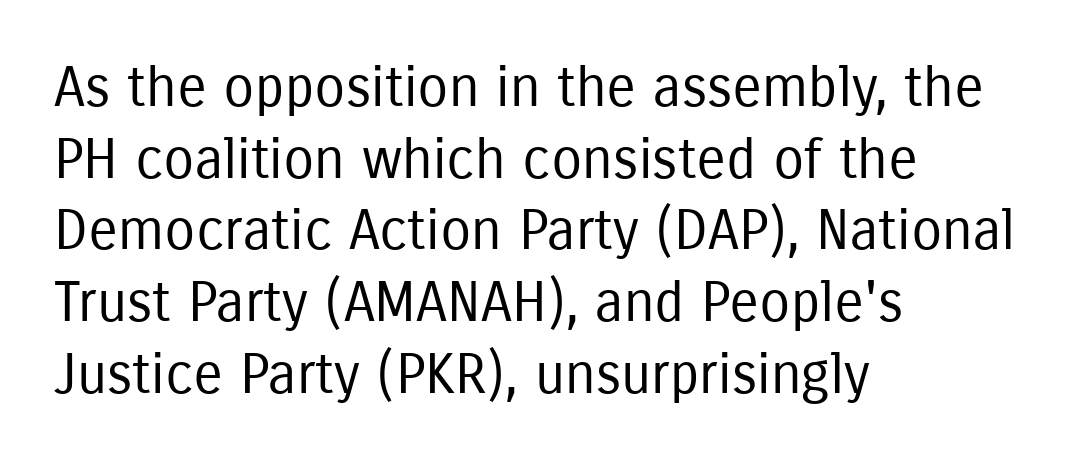
The image shows 56 px regular-weight, condensed sans-serif type, upright; set left-aligned, normal line spacing (1.28x), normal letter spacing, not underlined; low stroke contrast and a medium x-height.
